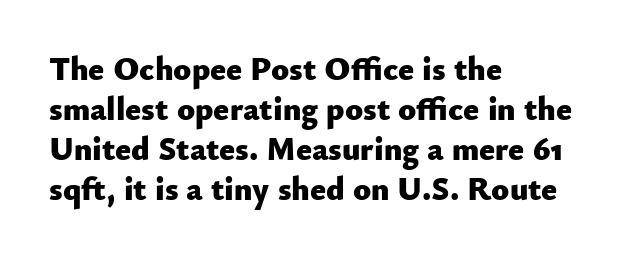
{"serif": "no", "italic": "no", "bold": "yes", "weight": "heavy", "width": "normal", "stroke_contrast": "low", "x_height": "small", "monospaced": "no", "underline": "no", "align": "left", "line_spacing_ratio": 1.21, "letter_spacing": "normal", "letter_spacing_em": 0.0, "glyph_px": 33}
